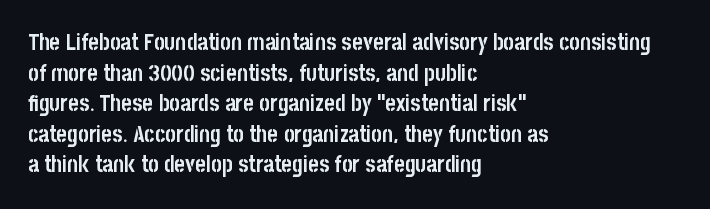
{"italic": "no", "bold": "yes", "underline": "no", "align": "left", "line_spacing": "normal", "line_spacing_ratio": 1.33, "letter_spacing": "normal", "letter_spacing_em": 0.0, "glyph_px": 23}
